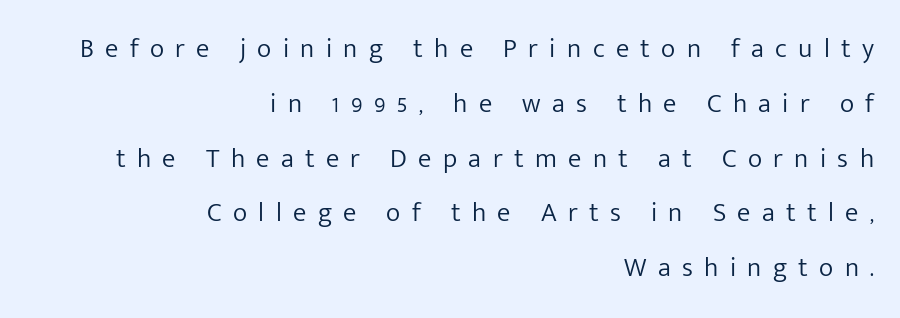
Q: Is the text bold? A: No.
Q: Is the text italic (slanted)? A: No, it is upright.
Q: Is the text underlined? A: No.
Q: How is the paragraph aligned? A: Right-aligned.
Q: Is the spacing between letters normal or unusually wide? A: Unusually wide.
Q: Is the spacing between lines tight, normal or loose? A: Loose.
